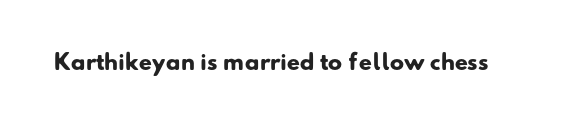
Q: Is the text bold? A: Yes.
Q: Is the text underlined? A: No.
Q: Is the spacing between letters normal or unusually wide? A: Normal.
